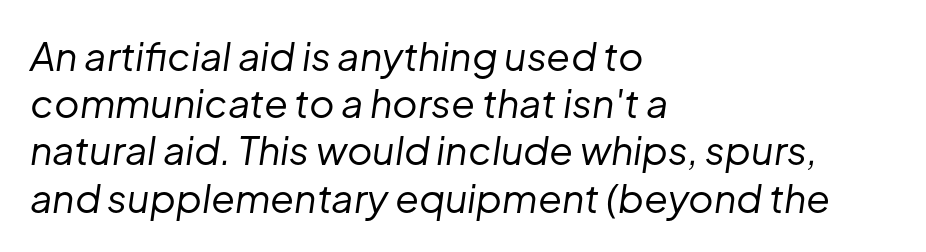
Q: Is the text bold? A: No.
Q: Is the text italic (slanted)? A: Yes, it leans right by about 8 degrees.
Q: Is the text underlined? A: No.
Q: How is the paragraph aligned? A: Left-aligned.
Q: Is the spacing between letters normal or unusually wide? A: Normal.
Q: Width (condensed, normal, or wide)? A: Normal.
Q: Stroke contrast? A: Low.
Q: x-height? A: Medium.
Q: Monospaced? A: No.
